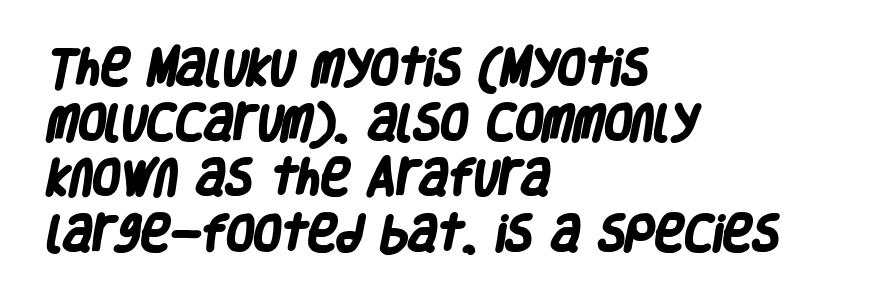
The image shows 40 px heavy, condensed sans-serif type; set left-aligned, normal line spacing (1.38x), normal letter spacing, not underlined; low stroke contrast and a large x-height.
